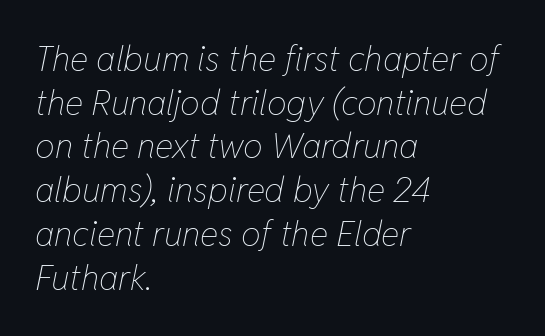
Q: Is the text bold? A: No.
Q: Is the text italic (slanted)? A: Yes, it leans right by about 11 degrees.
Q: Is the text underlined? A: No.
Q: How is the paragraph aligned? A: Left-aligned.
Q: Is the spacing between letters normal or unusually wide? A: Normal.
Q: Is the spacing between lines tight, normal or loose? A: Normal.
Q: Width (condensed, normal, or wide)? A: Condensed.
Q: Stroke contrast? A: Low.
Q: x-height? A: Medium.
Q: Monospaced? A: No.
